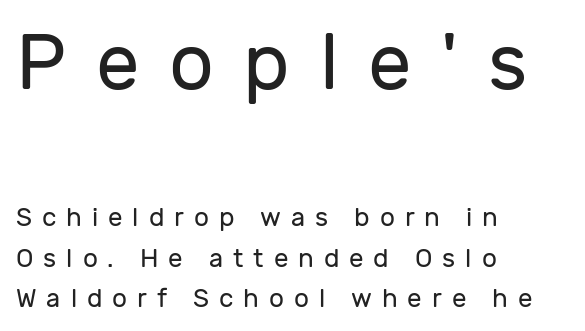
The image shows 78 px regular-weight sans-serif type, upright; set left-aligned, normal line spacing (1.57x), unusually wide letter spacing (+0.38 em), not underlined; the first (top) block is 3.0x larger; low stroke contrast and a medium x-height.
